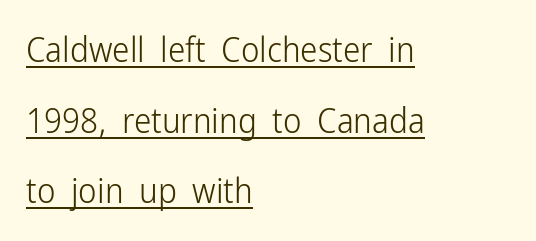
The image shows 35 px light, condensed sans-serif type, upright; set left-aligned, loose line spacing (2.02x), normal letter spacing, underlined; low stroke contrast and a medium x-height.
